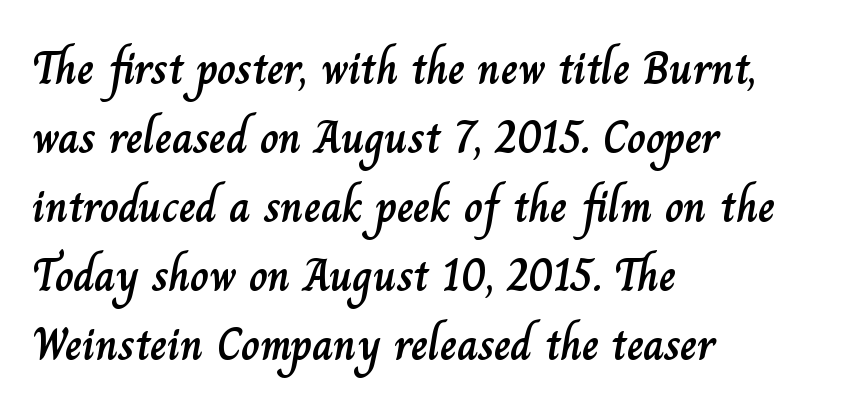
The image shows 46 px text type; set left-aligned, normal line spacing (1.5x), normal letter spacing, not underlined; low stroke contrast and a small x-height.
